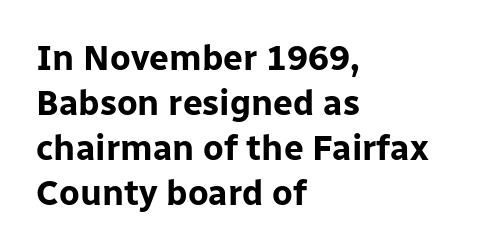
If you drew a ruler down the left edge, every line would touch it. You'd pick this weight for a headline — it's a proper bold. Letters rest on an invisible, unmarked baseline. The type family on display is of the sans-serif kind. The lettering holds an erect, upright posture throughout.
